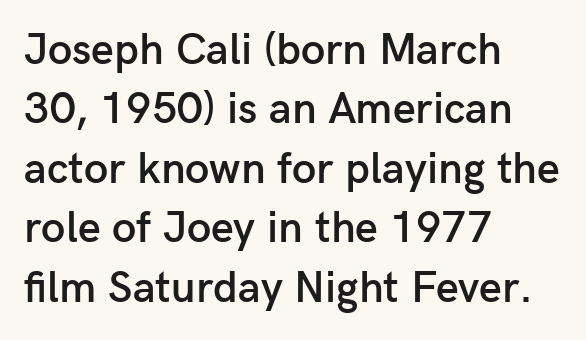
The lettering stays uniformly vertical, giving the passage a roman look. How are the letters spaced? Ordinarily, with no added tracking. A fair bit of extra ink — the face is semibold, not bold. A student would call this left alignment; a typographer would say flush left, rag right.
